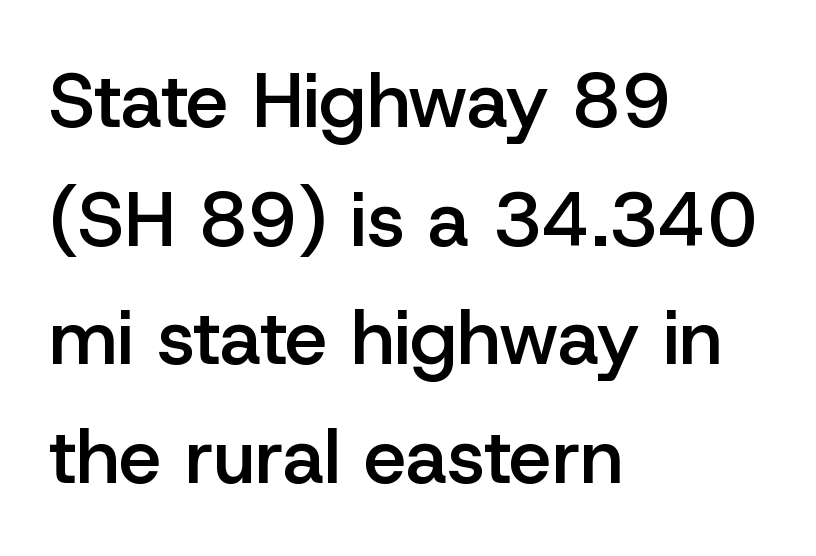
The image shows 76 px semibold sans-serif type, upright; set left-aligned, normal line spacing (1.56x), normal letter spacing, not underlined; low stroke contrast and a medium x-height.
